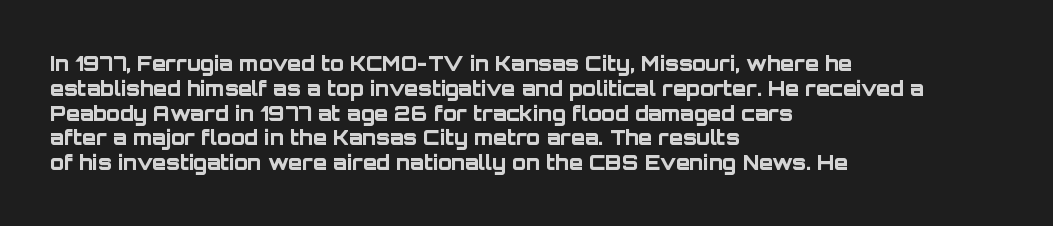
{"italic": "no", "bold": "yes", "underline": "no", "align": "left", "line_spacing_ratio": 1.24, "letter_spacing": "normal", "letter_spacing_em": 0.0, "glyph_px": 20}
